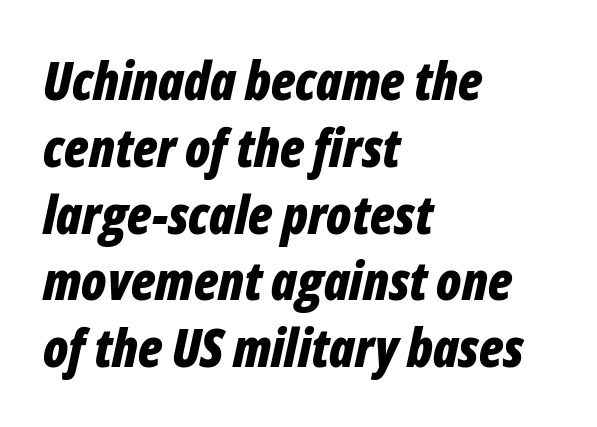
Q: Is the text bold? A: Yes.
Q: Is the text italic (slanted)? A: Yes, it leans right by about 12 degrees.
Q: Is the text underlined? A: No.
Q: How is the paragraph aligned? A: Left-aligned.
Q: Is the spacing between letters normal or unusually wide? A: Normal.
Q: Is the spacing between lines tight, normal or loose? A: Normal.
Q: Width (condensed, normal, or wide)? A: Condensed.
Q: Stroke contrast? A: Low.
Q: x-height? A: Medium.
Q: Monospaced? A: No.
